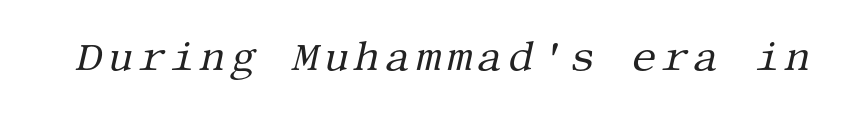
{"serif": "yes", "italic": "yes", "lean": "right", "slant_degrees": 13, "bold": "no", "weight": "regular", "width": "normal", "stroke_contrast": "medium", "x_height": "large", "underline": "no", "glyph_px": 40}
